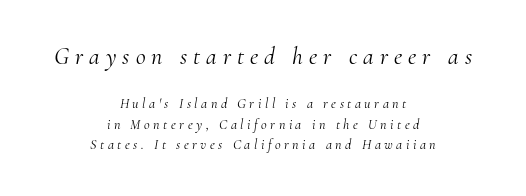
Q: Is the text bold? A: No.
Q: Is the text italic (slanted)? A: Yes, it leans right by about 10 degrees.
Q: Is the text underlined? A: No.
Q: How is the paragraph aligned? A: Centered.
Q: Is the spacing between letters normal or unusually wide? A: Unusually wide.
Q: Is the spacing between lines tight, normal or loose? A: Normal.
Q: Which block of text is set in a larger size, the first (top) or the second (bottom)? A: The first (top) one.
